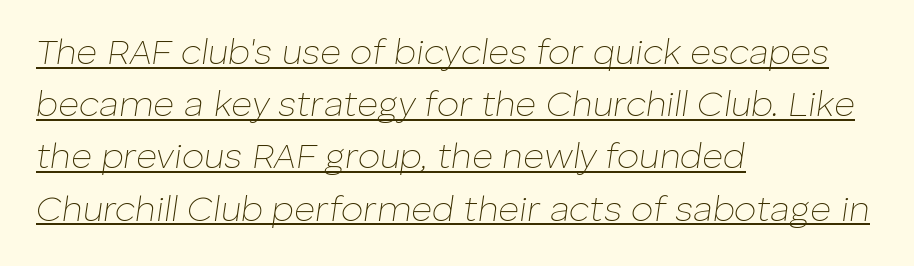
Q: Is the text bold? A: No.
Q: Is the text italic (slanted)? A: Yes, it leans right by about 8 degrees.
Q: Is the text underlined? A: Yes.
Q: How is the paragraph aligned? A: Left-aligned.
Q: Is the spacing between letters normal or unusually wide? A: Normal.
Q: Is the spacing between lines tight, normal or loose? A: Normal.
Q: Width (condensed, normal, or wide)? A: Normal.
Q: Stroke contrast? A: Low.
Q: x-height? A: Medium.
Q: Monospaced? A: No.
